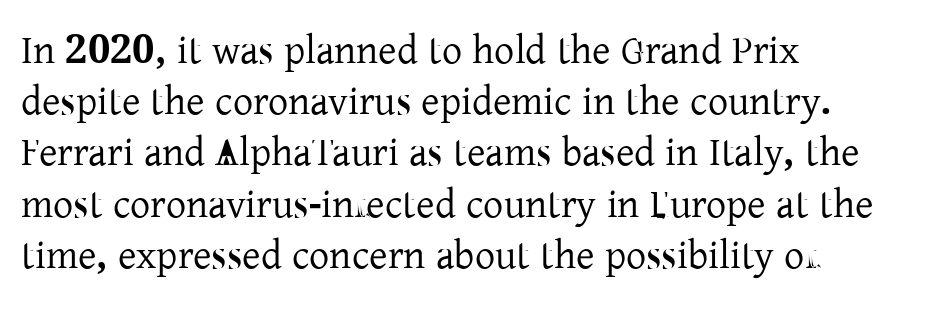
{"serif": "yes", "italic": "no", "width": "normal", "stroke_contrast": "low", "x_height": "medium", "monospaced": "no", "underline": "no", "align": "left", "line_spacing": "normal", "line_spacing_ratio": 1.28, "letter_spacing": "normal", "letter_spacing_em": 0.0, "glyph_px": 40}
